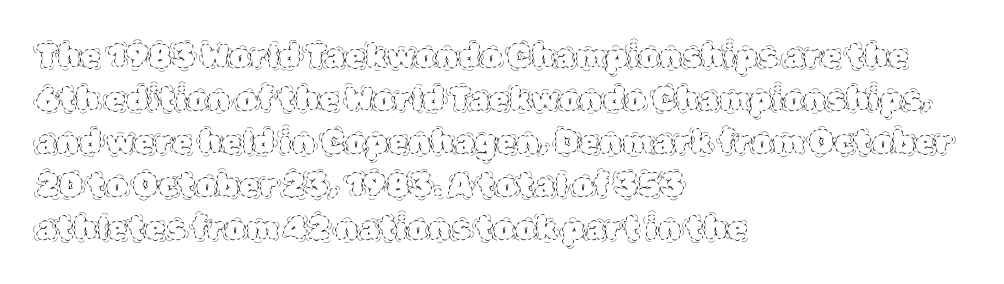
Q: Is the text bold? A: No.
Q: Is the text italic (slanted)? A: No, it is upright.
Q: Is the text underlined? A: No.
Q: How is the paragraph aligned? A: Left-aligned.
Q: Is the spacing between letters normal or unusually wide? A: Normal.
Q: Is the spacing between lines tight, normal or loose? A: Normal.
Q: Width (condensed, normal, or wide)? A: Normal.
Q: x-height? A: Large.
Q: Monospaced? A: No.
